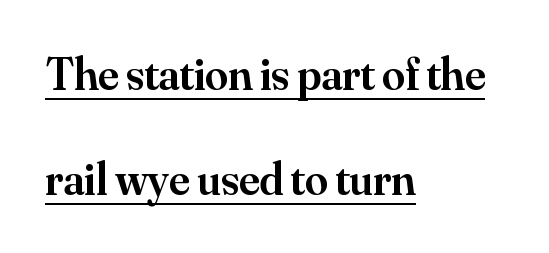
The rendering uses natural spacing where letterforms have individual widths. Beneath each row of characters lies a ruled line. Is the block centered? No — it sits flush against the left margin. Between one letter and the next there's only the usual sliver of space. Reading down the column, the eye jumps a long way to each next line.
